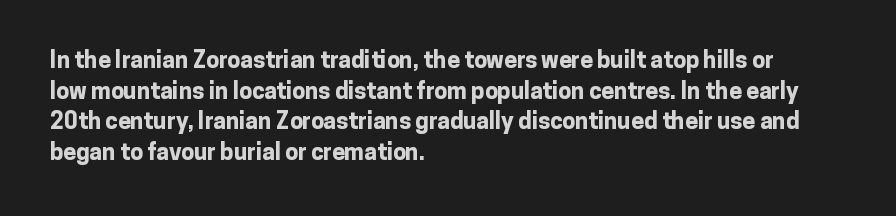
The image shows 23 px bold type, upright; set left-aligned, normal line spacing (1.33x), normal letter spacing, not underlined.
